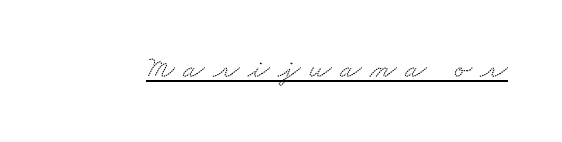
Q: Is the typeface a serif or a sans-serif typeface? A: Serif.
Q: Is the text underlined? A: Yes.
Q: Is the spacing between letters normal or unusually wide? A: Unusually wide.
Q: Width (condensed, normal, or wide)? A: Wide.
Q: Stroke contrast? A: Low.
Q: x-height? A: Small.
Q: Monospaced? A: No.
